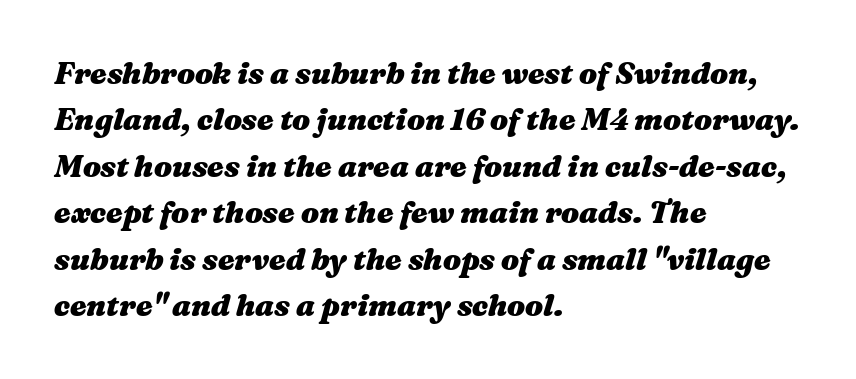
Q: Is the text bold? A: Yes.
Q: Is the text italic (slanted)? A: Yes, it leans right by about 16 degrees.
Q: Is the text underlined? A: No.
Q: How is the paragraph aligned? A: Left-aligned.
Q: Is the spacing between letters normal or unusually wide? A: Normal.
Q: Is the spacing between lines tight, normal or loose? A: Normal.
Q: Width (condensed, normal, or wide)? A: Wide.
Q: Stroke contrast? A: Medium.
Q: x-height? A: Medium.
Q: Monospaced? A: No.
